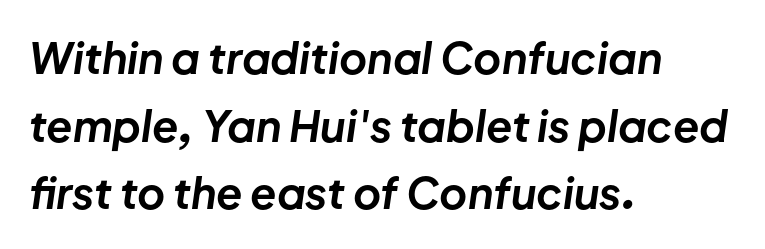
Q: Is the text bold? A: Yes.
Q: Is the text italic (slanted)? A: Yes, it leans right by about 8 degrees.
Q: Is the text underlined? A: No.
Q: How is the paragraph aligned? A: Left-aligned.
Q: Is the spacing between letters normal or unusually wide? A: Normal.
Q: Is the spacing between lines tight, normal or loose? A: Normal.
Q: Width (condensed, normal, or wide)? A: Normal.
Q: Stroke contrast? A: Low.
Q: x-height? A: Medium.
Q: Monospaced? A: No.
